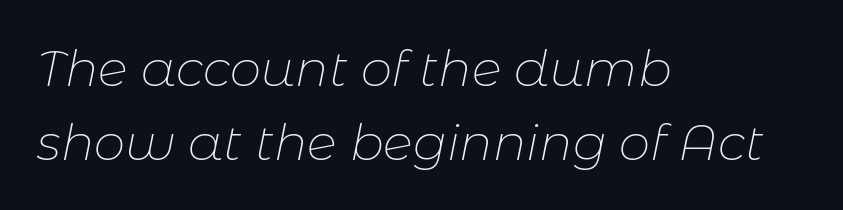
Nobody touched the tracking dial on this one. Posture: slanted. The string is rendered with underlining switched off. The block of text has a typical density, with ordinary space between rows. Character widths vary here, with narrow letters taking less room than wide ones.
